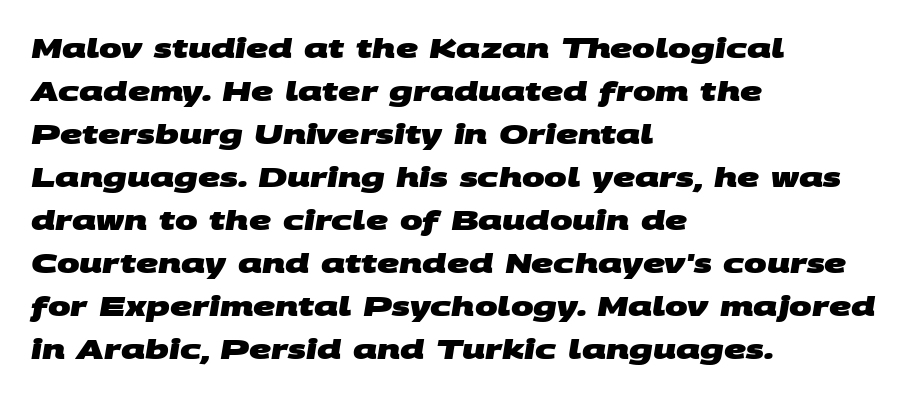
This rendering uses left alignment, leaving the right contour irregular. The foot of each line stays bare and open. Baseline-to-baseline distance is the conventional proportion of letter height. Default kerning and tracking; the words read as compact shapes. In terms of weight, the rendering is a true, heavy bold.
